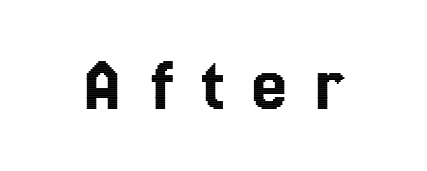
Q: Is the text italic (slanted)? A: No, it is upright.
Q: Is the text underlined? A: No.
Q: Is the spacing between letters normal or unusually wide? A: Unusually wide.
Q: Width (condensed, normal, or wide)? A: Condensed.
Q: x-height? A: Medium.
Q: Monospaced? A: No.
